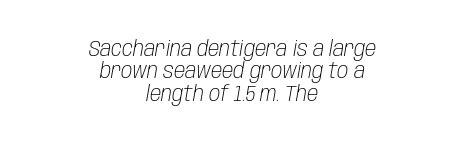
The letterforms sit at book weight or below. Each new line begins almost immediately beneath the previous one. These lines stack symmetrically, like a column narrowing and widening about its center. Honestly, there is no underline to notice here at all. The face used here is rendered with its standard letterfit. Notice how the stems are inclined rather than vertical — that's the hallmark of italics.
